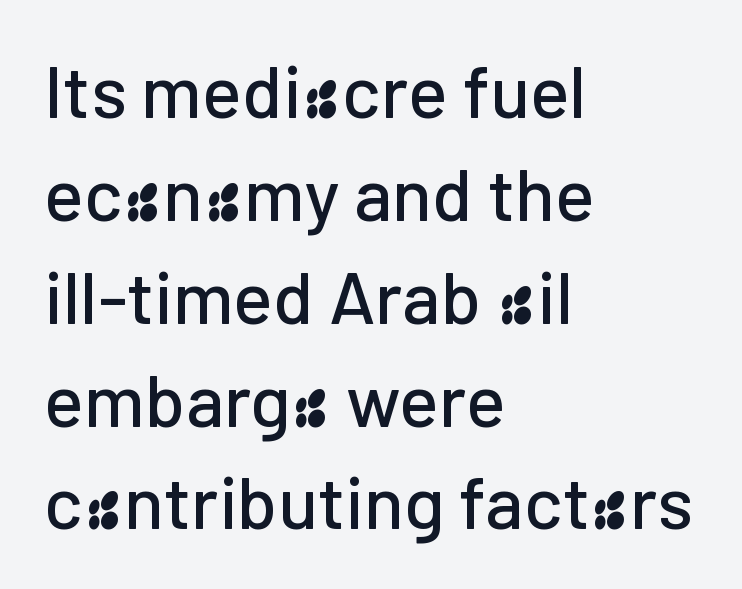
When letters stand straight like this, we call the style roman or upright. All the whitespace from short lines collects on the right. Looks like regular typesetting: each glyph gets only the width it needs. In terms of leading, this rendering sits right in the middle.
